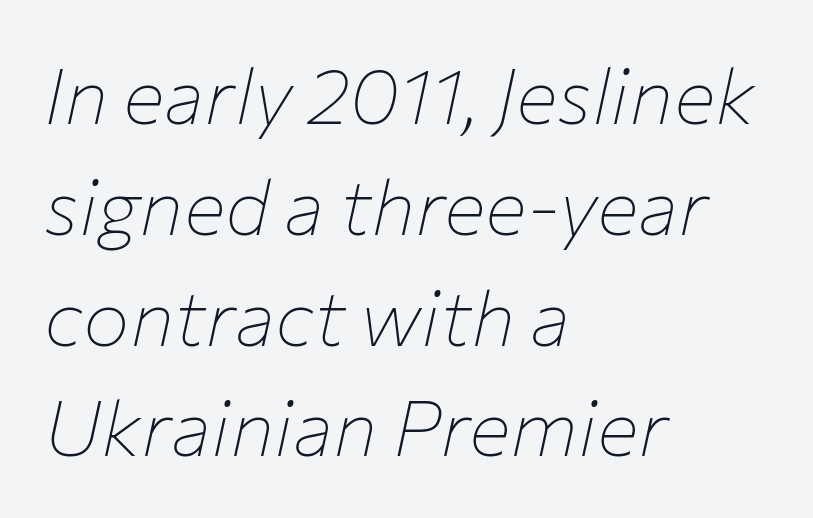
Q: Is the text bold? A: No.
Q: Is the text italic (slanted)? A: Yes, it leans right by about 12 degrees.
Q: Is the text underlined? A: No.
Q: How is the paragraph aligned? A: Left-aligned.
Q: Is the spacing between letters normal or unusually wide? A: Normal.
Q: Is the spacing between lines tight, normal or loose? A: Normal.
Q: Width (condensed, normal, or wide)? A: Normal.
Q: Stroke contrast? A: Low.
Q: x-height? A: Medium.
Q: Monospaced? A: No.
